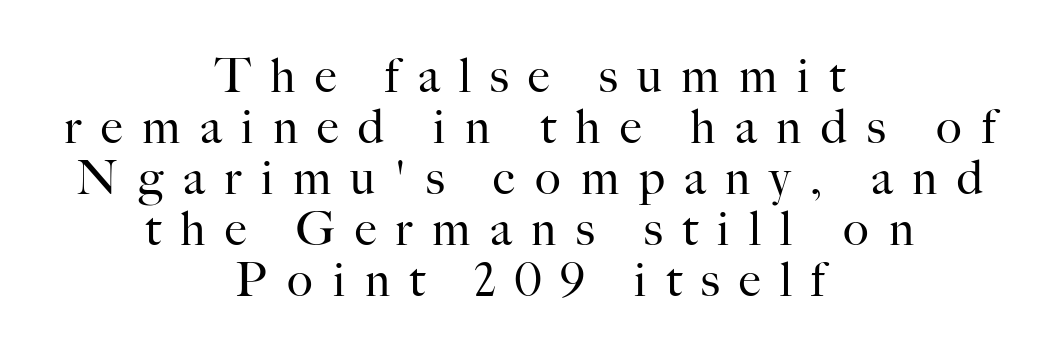
The setting favours the middle, as headings and verse often do. Little horizontal feet cap the strokes, marking this as serif type. Stroke mass is kept to a normal reading level or below. You could barely slide anything between these rows.
